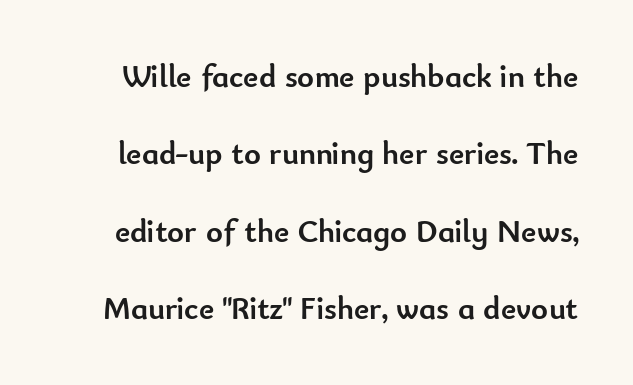
The image shows 32 px semibold sans-serif type, upright; set loose line spacing (2.42x), normal letter spacing, not underlined; low stroke contrast and a small x-height.
